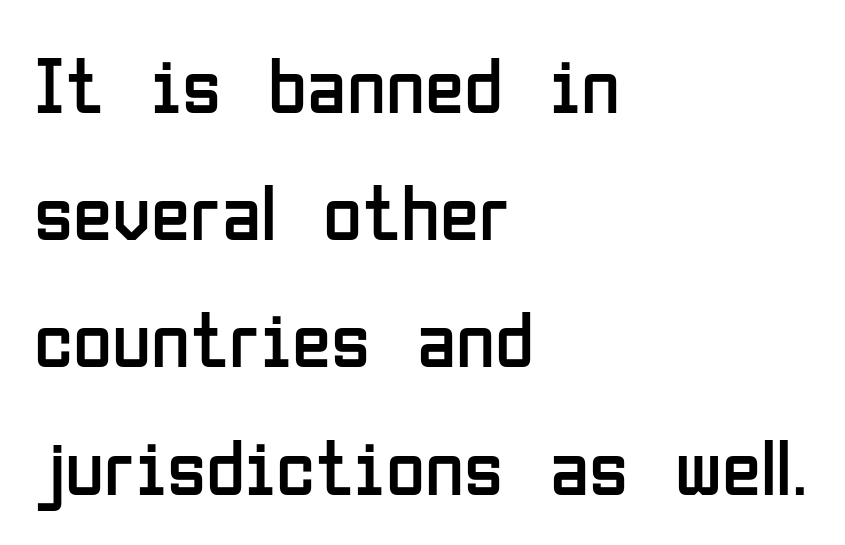
Line starts are locked; line ends wander. Here the designer chose a conventional face with non-uniform glyph widths. Upright lettering throughout. The face looks like a standard text weight, possibly lighter.
